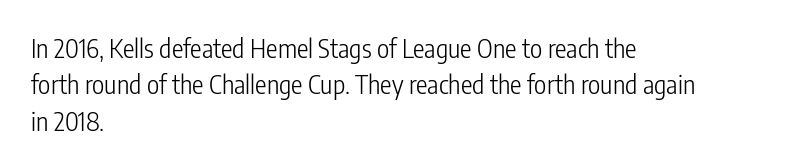
Short and long lines alike share a common starting point at left. The typeface has the unassuming heft of standard copy or less. Is the letter spacing exaggerated? No — it looks like the ordinary default. Has an underline been added? It has not. Posture: vertical.
